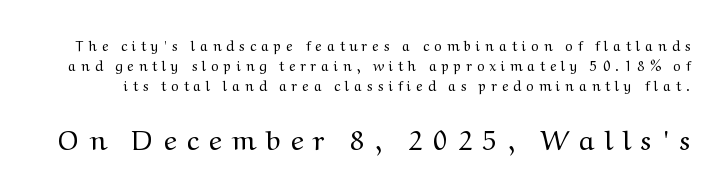
The space between consecutive lines is moderate. Letters rest on an invisible, unmarked baseline. These lines are composed in type with serifs. Looks like regular typesetting: each glyph gets only the width it needs. Stroke mass is kept to a normal reading level or below. Caption: upper text group reduced, lower text group enlarged.
